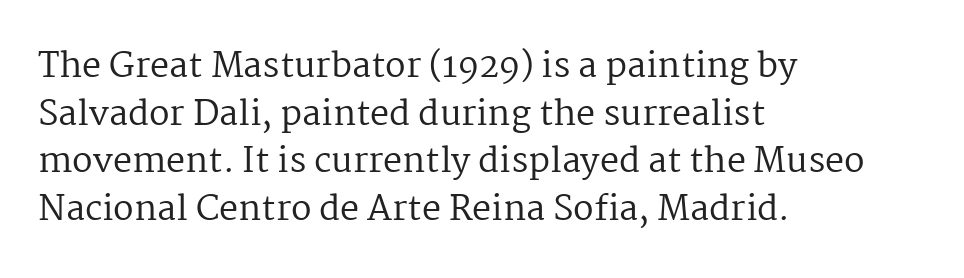
Think standard paragraph weight, or any step lighter than that. The leading is moderate, giving the passage an even texture. Does extra space separate the letters? No, they use regular spacing. Does the lettering tilt? It doesn't — this is upright. The rag falls on the right side of this text block. Think of a printed novel: that variable character pitch is what you see here.
